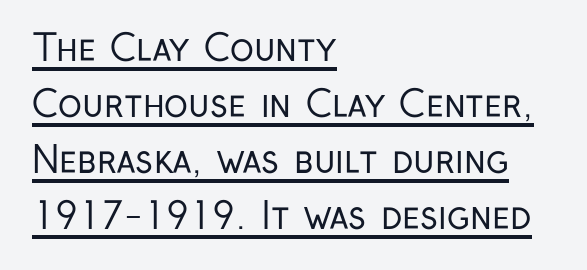
Q: Is the text bold? A: No.
Q: Is the text italic (slanted)? A: No, it is upright.
Q: Is the typeface a serif or a sans-serif typeface? A: Sans-serif.
Q: Is the text underlined? A: Yes.
Q: How is the paragraph aligned? A: Left-aligned.
Q: Is the spacing between letters normal or unusually wide? A: Normal.
Q: Is the spacing between lines tight, normal or loose? A: Normal.
Q: Width (condensed, normal, or wide)? A: Condensed.
Q: Stroke contrast? A: Low.
Q: x-height? A: Medium.
Q: Monospaced? A: No.
